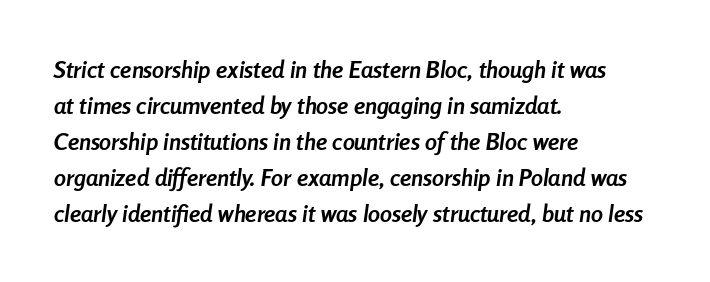
The passage is arranged the way most books set body copy — flush left. Words appear dense and cohesive because spacing is normal. The space beneath each line is pristine and unruled. The letters are bold, with thick, heavy strokes. The vertical gap from one line to the next is medium. The rendering applies a slant to the glyphs.
